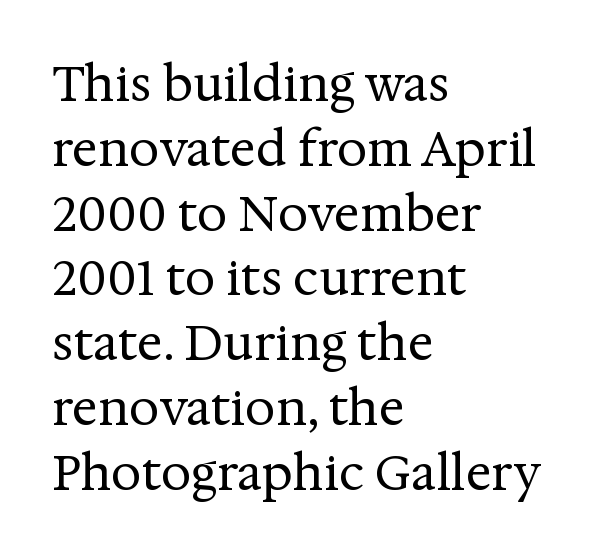
Interline gaps are of average width in this sample. The designer went with a serif here, giving each stem small feet. Heaviness? Minimal to ordinary, like unemphasized prose. Words float on clear page, feet unadorned. The passage shown is typed in a proportional face where columns would drift. Nothing unusual about the tracking: characters are spaced as the font intends.
